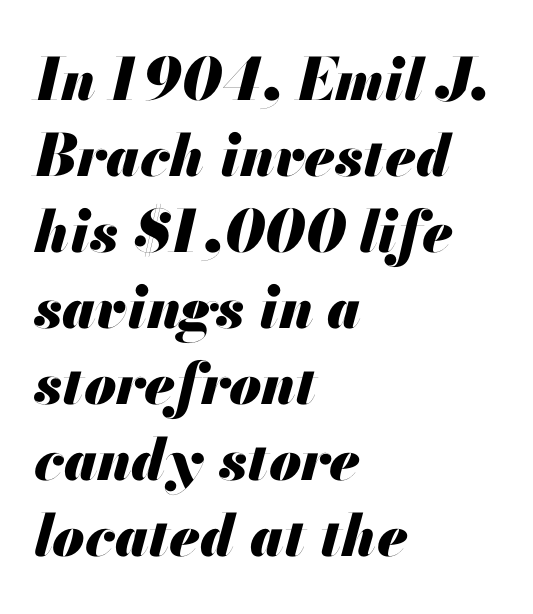
The image shows 58 px heavy type, italic (leaning right); set left-aligned, normal line spacing (1.31x), normal letter spacing, not underlined; medium stroke contrast and a small x-height.
